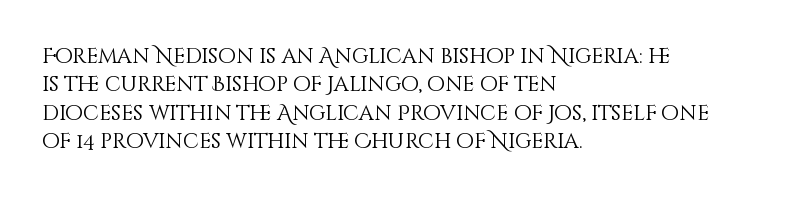
Q: Is the text bold? A: No.
Q: Is the text italic (slanted)? A: No, it is upright.
Q: Is the text underlined? A: No.
Q: How is the paragraph aligned? A: Left-aligned.
Q: Is the spacing between letters normal or unusually wide? A: Normal.
Q: Is the spacing between lines tight, normal or loose? A: Normal.
